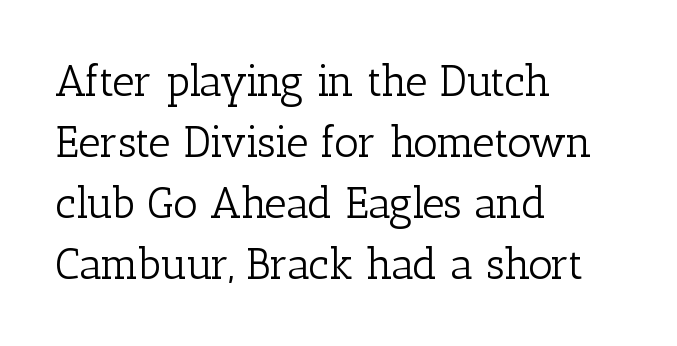
The image shows 43 px light serif type, upright; set left-aligned, normal line spacing (1.42x), normal letter spacing, not underlined; low stroke contrast and a medium x-height.
